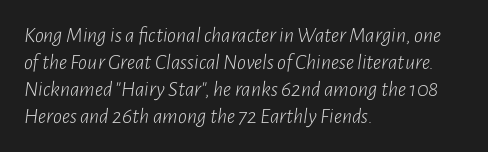
The image shows 22 px text type, italic (leaning right); set left-aligned, line spacing 1.22x, normal letter spacing, not underlined.
